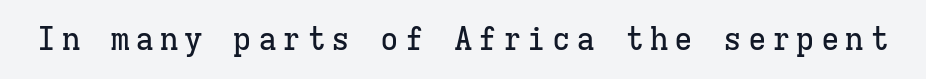
The image shows 31 px serif type, upright, monospaced; set not underlined; low stroke contrast and a medium x-height.
